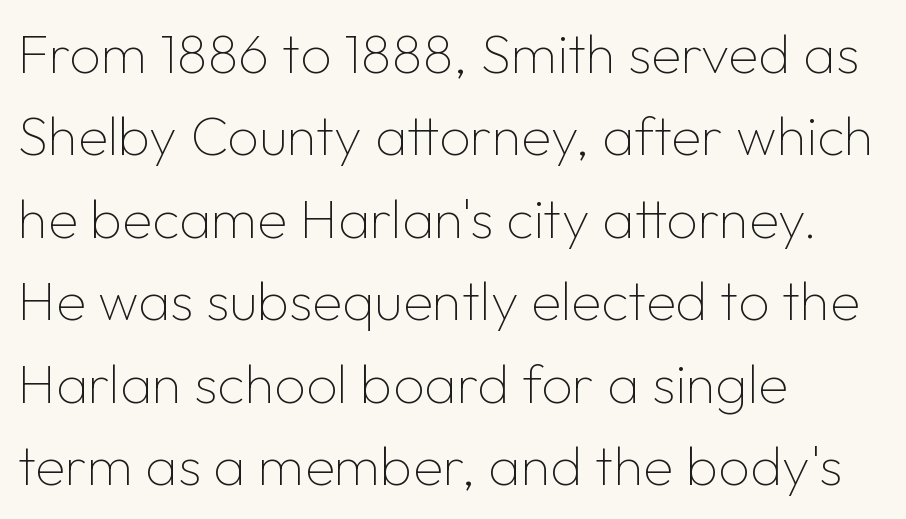
The rendering uses a moderate line-height, typical for paragraphs. If you drew a line through each stem, it would be perfectly vertical. Visually the block forms a straight wall on the left and a jagged coastline on the right. The passage shown has conventional tracking throughout. Grotesque or geometric, the face here clearly has no serifs.
